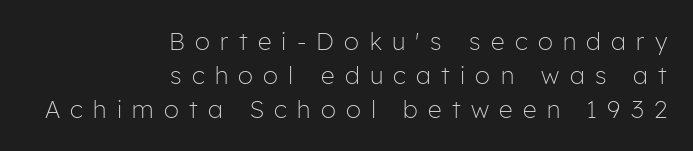
{"italic": "no", "bold": "no", "underline": "no", "align": "right", "line_spacing": "normal", "line_spacing_ratio": 1.42, "letter_spacing": "wide", "letter_spacing_em": 0.43, "glyph_px": 24}
